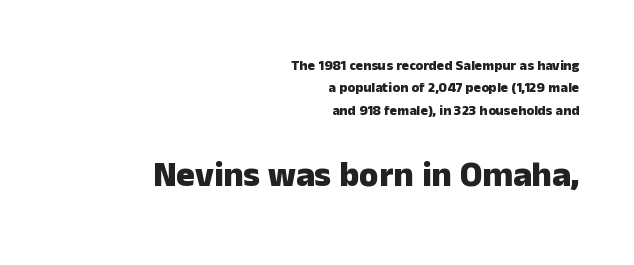
Compared with typical paragraphs, the rows here are spaced about the same. Is this a fixed-width face? No — the glyphs have proportional, varying widths. A full-strength bold gives these letters their thick strokes. Lines of text with bare space underneath. Characters remain perfectly vertical along every line.
